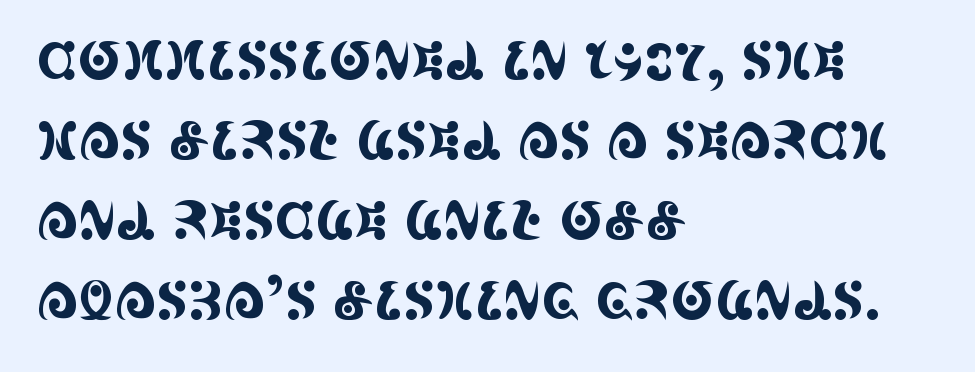
The image shows 52 px condensed serif type, upright; set left-aligned, normal line spacing (1.54x), normal letter spacing, not underlined; a large x-height.
